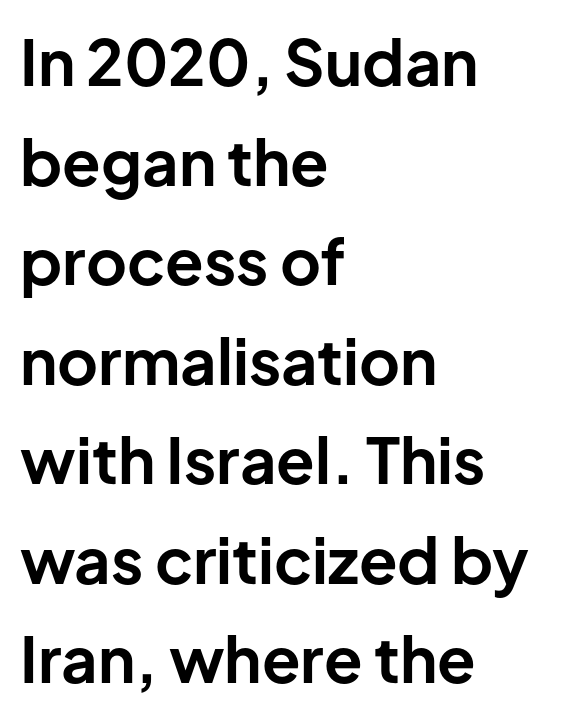
The image shows 63 px bold sans-serif type, upright; set left-aligned, normal line spacing (1.58x), normal letter spacing, not underlined; low stroke contrast and a medium x-height.
